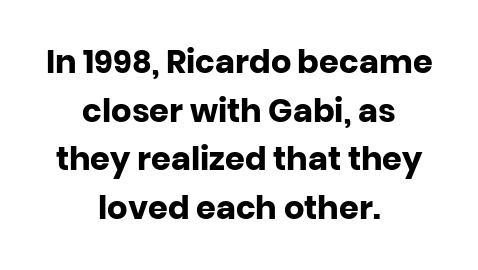
The image shows 32 px heavy sans-serif type, upright; set centered, normal line spacing (1.52x), normal letter spacing, not underlined; low stroke contrast and a large x-height.
